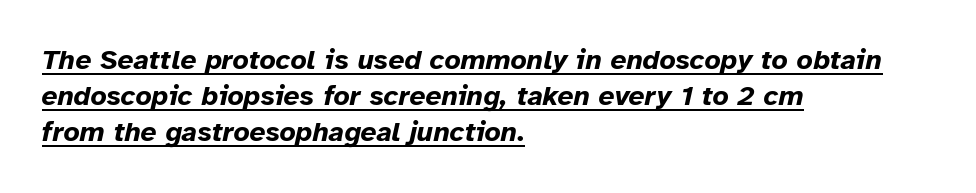
The image shows 28 px bold type, italic (leaning right); set left-aligned, normal line spacing (1.29x), normal letter spacing, underlined; low stroke contrast and a medium x-height.
